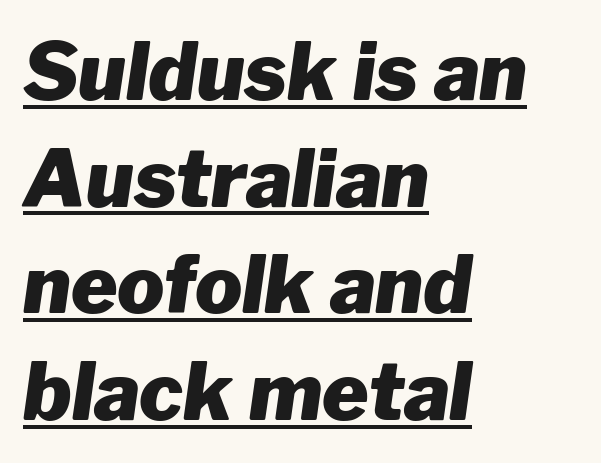
{"italic": "yes", "lean": "right", "slant_degrees": 8, "bold": "yes", "weight": "heavy", "width": "normal", "stroke_contrast": "low", "x_height": "medium", "monospaced": "no", "underline": "yes", "align": "left", "line_spacing": "normal", "line_spacing_ratio": 1.35, "letter_spacing": "normal", "letter_spacing_em": 0.0, "glyph_px": 79}
